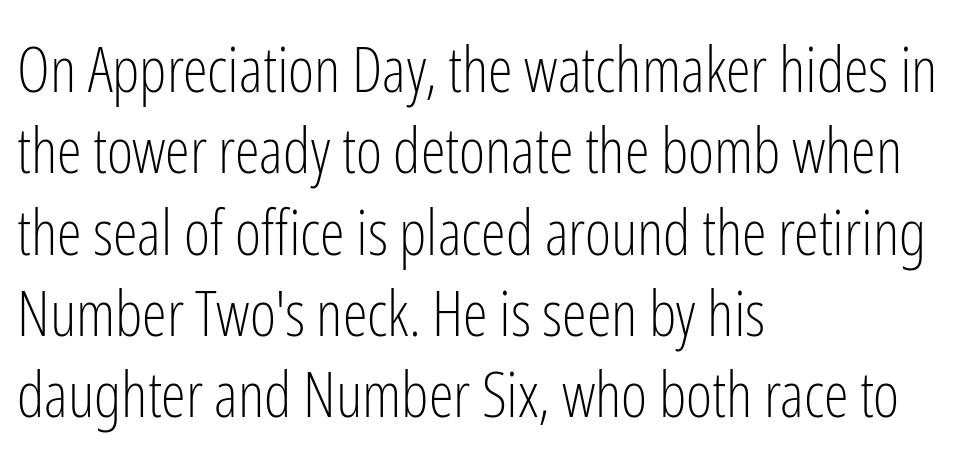
Does the lettering tilt? It doesn't — this is upright. Note the varied advance widths — an 'i' is clearly narrower than an 'm'. Visually the block forms a straight wall on the left and a jagged coastline on the right. How would I describe the line gaps? Plain and ordinary. Letter spacing: default. The designer went with a sans here, leaving each stem footless.
